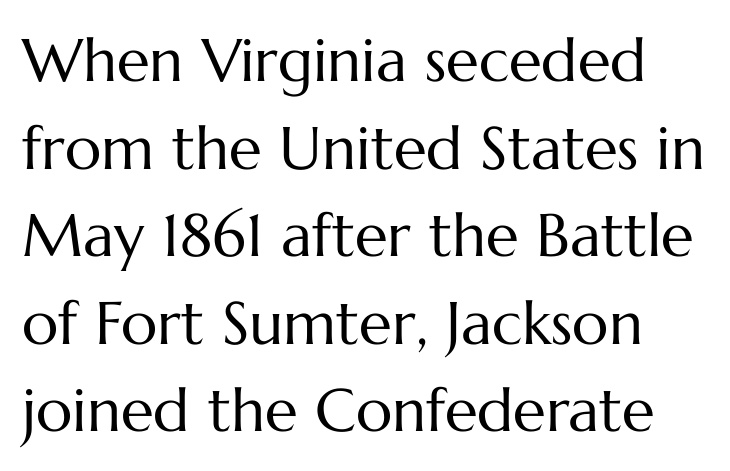
The image shows 60 px regular-weight type, upright; set normal line spacing (1.46x), normal letter spacing, not underlined; medium stroke contrast and a medium x-height.
